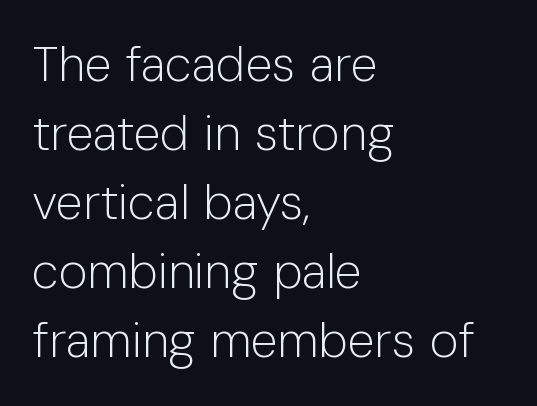
{"serif": "no", "italic": "no", "bold": "no", "weight": "light", "width": "normal", "stroke_contrast": "low", "x_height": "medium", "monospaced": "no", "underline": "no", "align": "left", "line_spacing": "normal", "line_spacing_ratio": 1.41, "letter_spacing": "normal", "letter_spacing_em": 0.0, "glyph_px": 49}
